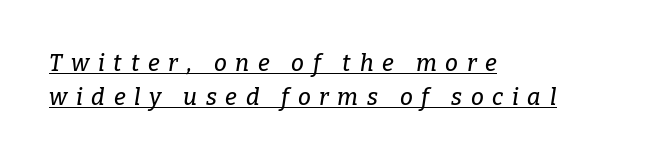
The image shows 23 px text type, italic (leaning right); set left-aligned, normal line spacing (1.49x), unusually wide letter spacing (+0.38 em), underlined.
